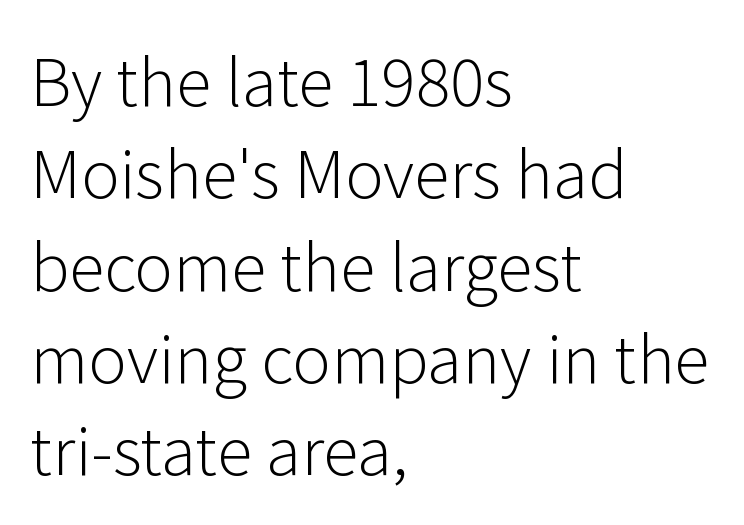
Q: Is the text bold? A: No.
Q: Is the text italic (slanted)? A: No, it is upright.
Q: Is the typeface a serif or a sans-serif typeface? A: Sans-serif.
Q: Is the text underlined? A: No.
Q: How is the paragraph aligned? A: Left-aligned.
Q: Is the spacing between letters normal or unusually wide? A: Normal.
Q: Is the spacing between lines tight, normal or loose? A: Normal.
Q: Width (condensed, normal, or wide)? A: Normal.
Q: Stroke contrast? A: Low.
Q: x-height? A: Medium.
Q: Monospaced? A: No.
